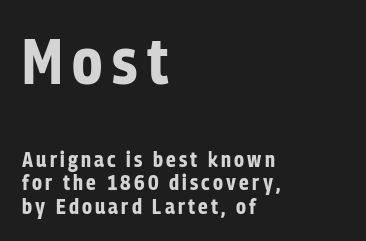
This sample uses a sans-serif face. I'd describe the lettering as bold — thick and assertive. Posture: straight, roman, zero tilt. Note the varied advance widths — an 'i' is clearly narrower than an 'm'. Horizontally, the lines are justified to the leading edge only. Bigger letters appear in the top chunk; the bottom chunk is reduced.
